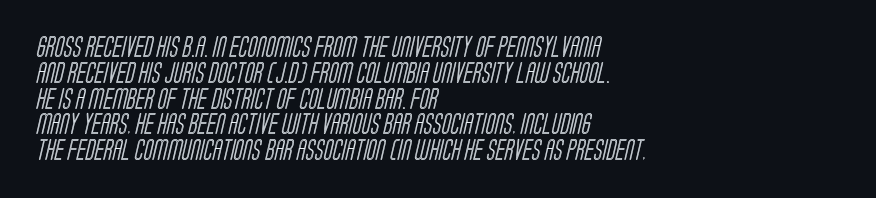
Q: Is the text underlined? A: No.
Q: How is the paragraph aligned? A: Left-aligned.
Q: Is the spacing between letters normal or unusually wide? A: Normal.
